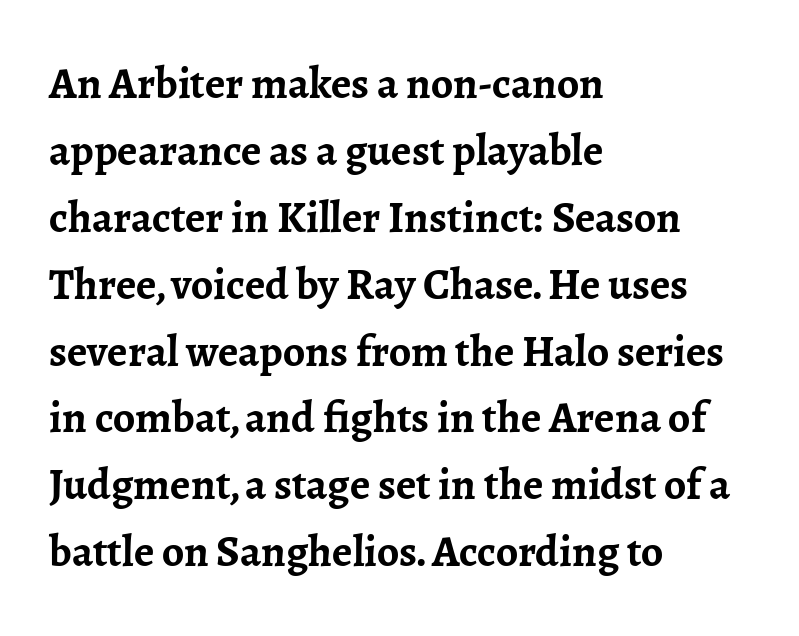
The image shows 44 px semibold serif type, upright; set left-aligned, normal line spacing (1.52x), normal letter spacing, not underlined; low stroke contrast and a medium x-height.
